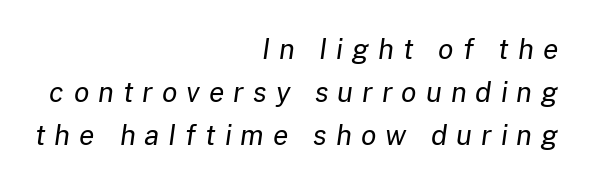
{"italic": "yes", "lean": "right", "slant_degrees": 8, "bold": "no", "weight": "regular", "width": "normal", "stroke_contrast": "low", "x_height": "medium", "monospaced": "no", "underline": "no", "align": "right", "line_spacing": "normal", "line_spacing_ratio": 1.54, "letter_spacing": "wide", "letter_spacing_em": 0.32, "glyph_px": 28}
